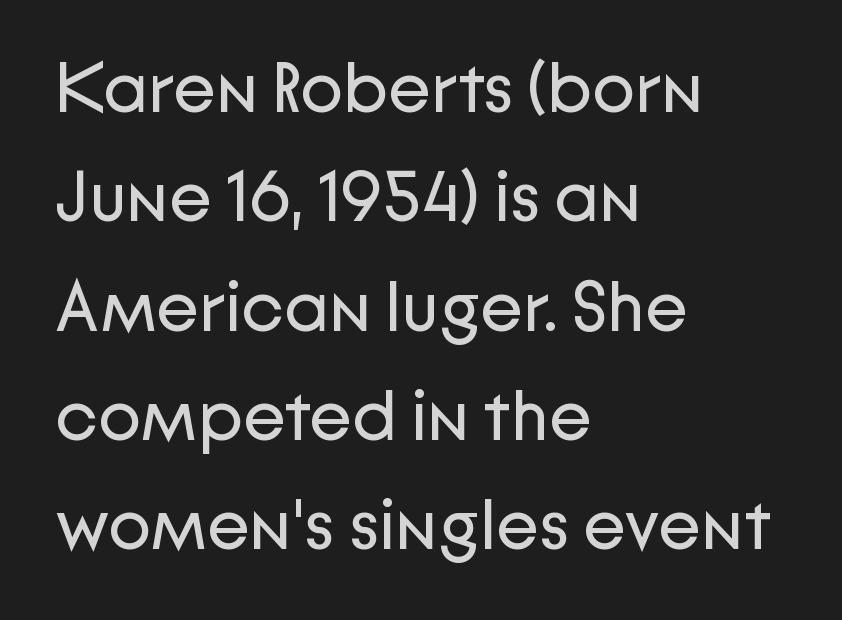
Regarding serifs, this sample does without them. The rendering keeps characters at their native spacing. Note the varied advance widths — an 'i' is clearly narrower than an 'm'. The paragraph has a hard left edge and a soft right edge. The face looks like a standard text weight, possibly lighter.
